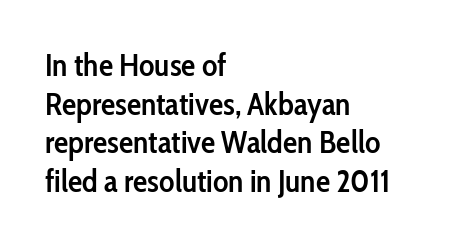
Posture: upright roman. These lines are rendered in a variable-pitch font. The zone under the glyphs is completely vacant. Horizontally, the lines are justified to the leading edge only. Classification — sans serif. Between one letter and the next there's only the usual sliver of space.
